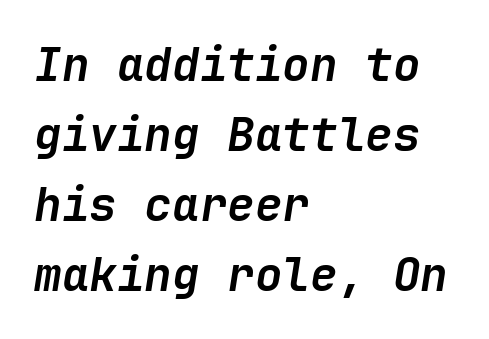
{"italic": "yes", "lean": "right", "slant_degrees": 9, "bold": "yes", "weight": "semibold", "width": "normal", "stroke_contrast": "low", "x_height": "medium", "underline": "no", "align": "left", "line_spacing": "normal", "line_spacing_ratio": 1.52, "letter_spacing": "normal", "letter_spacing_em": 0.0, "glyph_px": 46}
